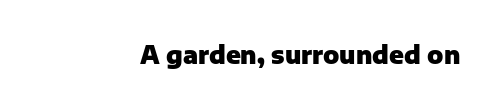
The image shows 24 px bold type, upright; set normal letter spacing, not underlined.
